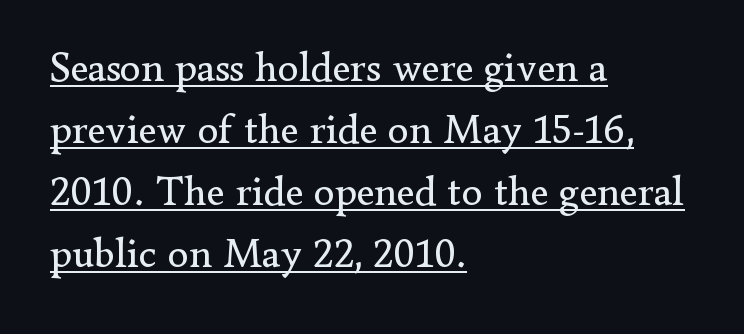
The image shows 42 px regular-weight serif type, upright; set left-aligned, normal line spacing (1.48x), normal letter spacing, underlined; low stroke contrast and a small x-height.
